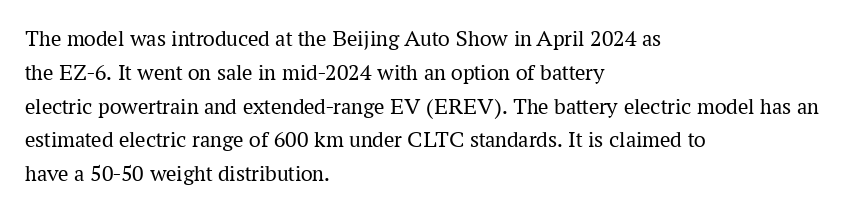
{"italic": "no", "bold": "no", "underline": "no", "align": "left", "line_spacing": "normal", "line_spacing_ratio": 1.47, "letter_spacing": "normal", "letter_spacing_em": 0.0, "glyph_px": 23}
